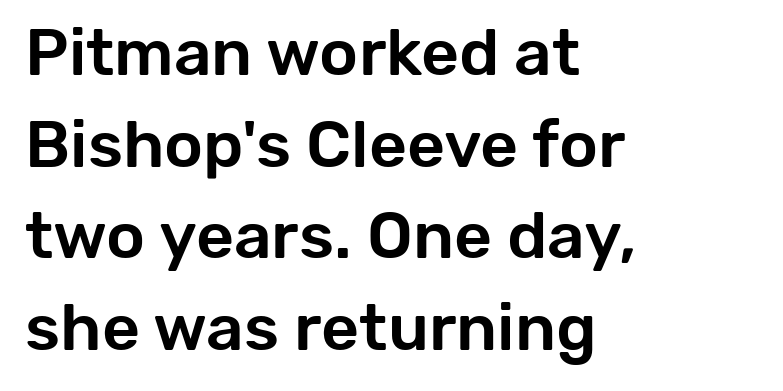
Looks like regular typesetting: each glyph gets only the width it needs. It's the straight-up-and-down kind of type. Are there feet on the stems? There aren't — it's a sans. The line-height multiplier appears to be the usual default. These lines keep a tight, regular rhythm from letter to letter. The passage shown is not underscored anywhere.
